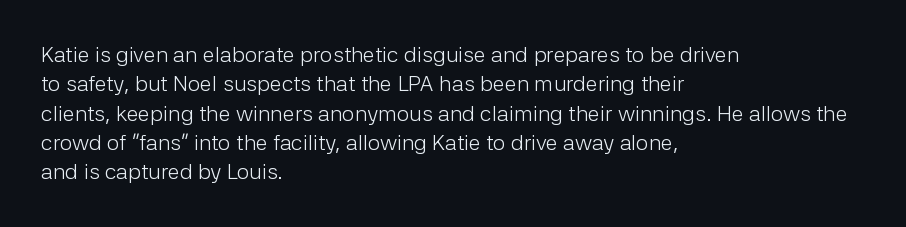
The image shows 22 px text type, upright; set left-aligned, normal line spacing (1.33x), normal letter spacing, not underlined.
